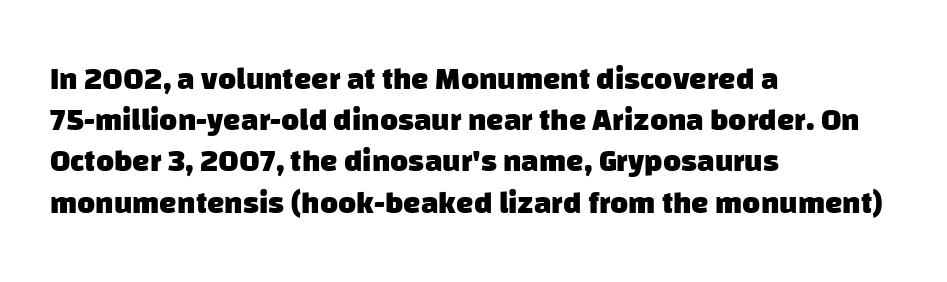
Q: Is the text bold? A: Yes.
Q: Is the typeface a serif or a sans-serif typeface? A: Sans-serif.
Q: Is the text underlined? A: No.
Q: How is the paragraph aligned? A: Left-aligned.
Q: Is the spacing between letters normal or unusually wide? A: Normal.
Q: Is the spacing between lines tight, normal or loose? A: Normal.
Q: Width (condensed, normal, or wide)? A: Normal.
Q: Stroke contrast? A: Low.
Q: x-height? A: Large.
Q: Monospaced? A: No.
